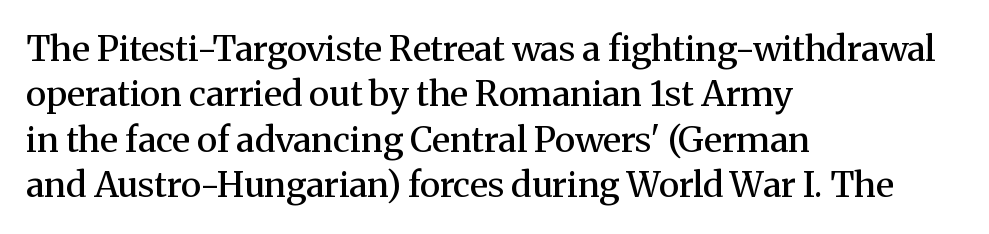
The image shows 35 px semibold serif type, upright; set left-aligned, normal line spacing (1.3x), normal letter spacing, not underlined; medium stroke contrast and a medium x-height.
